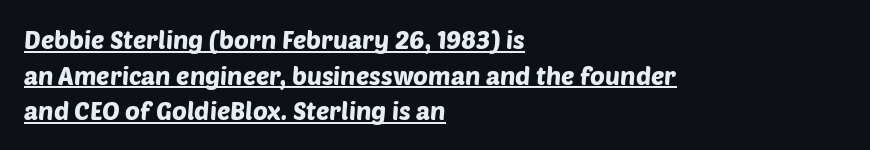
Whoever set this chose a conventional vertical rhythm. A typographer would call this underscored text. Nobody touched the tracking dial on this one. The rag falls on the right side of this text block.
